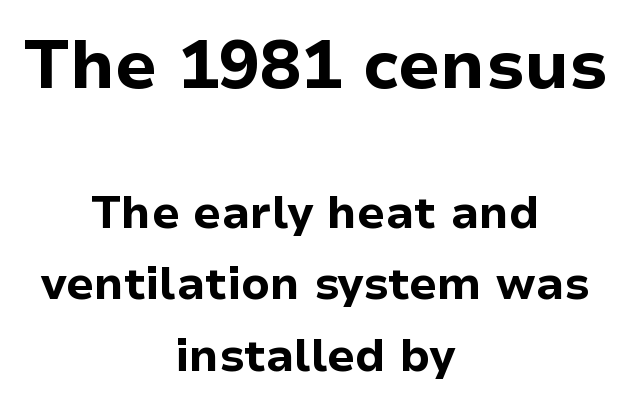
Is the lower block the larger one? No — the upper block carries the bigger type. Typesetter's note: full bold, strokes at maximum text heaviness. The space between consecutive lines is moderate. Characters remain perfectly vertical along every line. The face used here is a sans, in the tradition of grotesques and geometrics.
